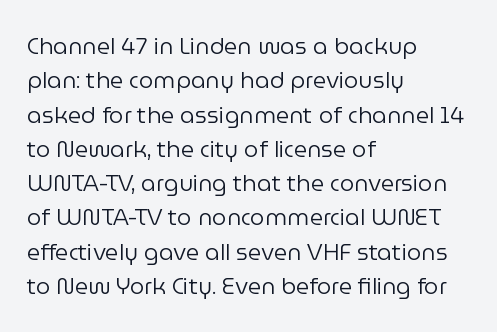
The vertical gap from one line to the next is medium. These lines were composed using upright roman letters. Horizontal alignment here is leftward, the default for most running prose. The gaps between neighbouring characters are ordinary and unremarkable. Weight: regular or lighter.
